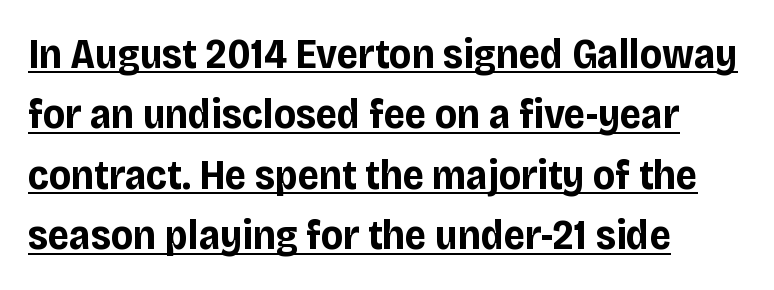
The image shows 42 px bold sans-serif type, upright; set left-aligned, normal line spacing (1.44x), normal letter spacing, underlined; low stroke contrast and a large x-height.
